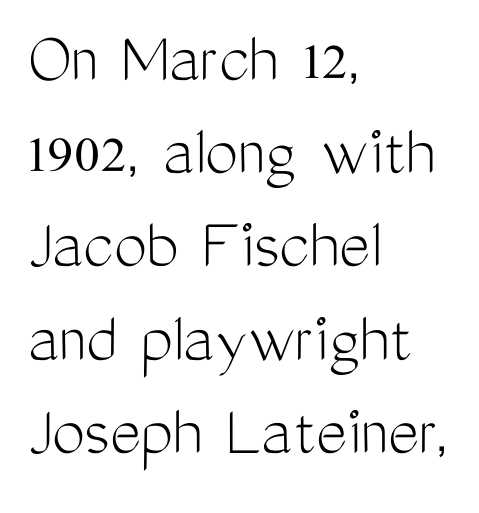
{"serif": "no", "italic": "no", "bold": "no", "weight": "light", "width": "condensed", "stroke_contrast": "medium", "x_height": "medium", "monospaced": "no", "underline": "no", "align": "left", "line_spacing": "normal", "line_spacing_ratio": 1.26, "letter_spacing": "normal", "letter_spacing_em": 0.0, "glyph_px": 74}
